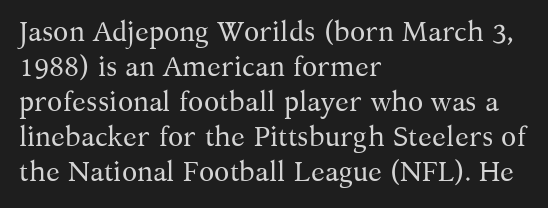
The image shows 28 px regular-weight serif type, upright; set left-aligned, normal line spacing (1.25x), normal letter spacing, not underlined; medium stroke contrast and a medium x-height.
